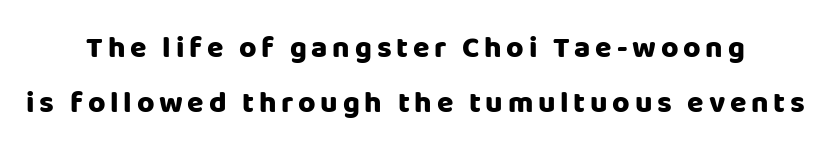
Q: Is the text bold? A: Yes.
Q: Is the text italic (slanted)? A: No, it is upright.
Q: Is the typeface a serif or a sans-serif typeface? A: Sans-serif.
Q: Is the text underlined? A: No.
Q: Width (condensed, normal, or wide)? A: Normal.
Q: Stroke contrast? A: Low.
Q: x-height? A: Large.
Q: Monospaced? A: No.
